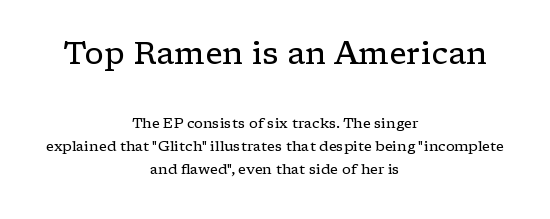
{"serif": "yes", "italic": "no", "bold": "no", "weight": "regular", "width": "wide", "stroke_contrast": "low", "x_height": "medium", "monospaced": "no", "underline": "no", "align": "center", "line_spacing": "normal", "line_spacing_ratio": 1.64, "letter_spacing": "normal", "letter_spacing_em": 0.0, "larger_block": "first", "size_ratio": 2.21, "glyph_px": 31}
